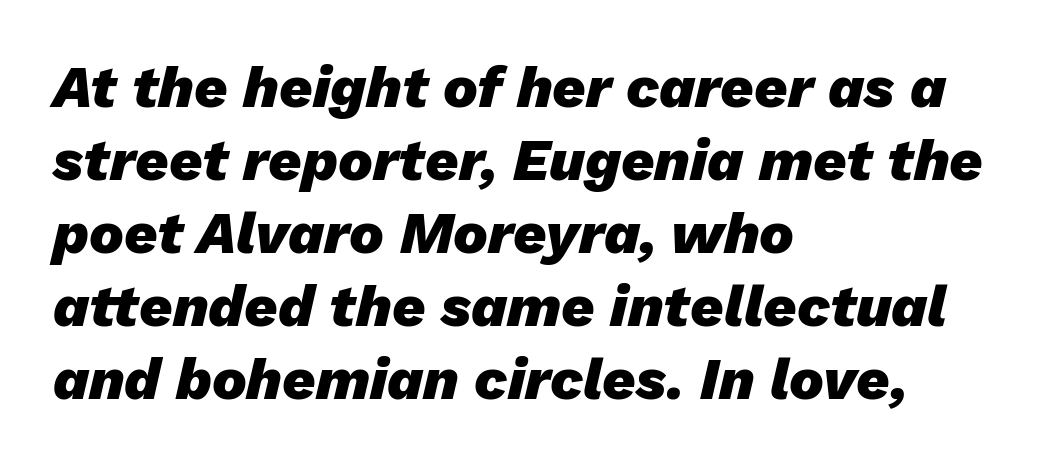
{"italic": "yes", "lean": "right", "slant_degrees": 13, "bold": "yes", "weight": "heavy", "width": "normal", "stroke_contrast": "low", "x_height": "medium", "monospaced": "no", "underline": "no", "align": "left", "line_spacing": "normal", "line_spacing_ratio": 1.26, "letter_spacing": "normal", "letter_spacing_em": 0.0, "glyph_px": 58}
